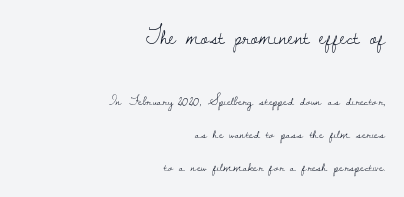
The image shows 22 px text type; set right-aligned, loose line spacing (2.36x), normal letter spacing, not underlined; the first (top) block is 1.57x larger.
